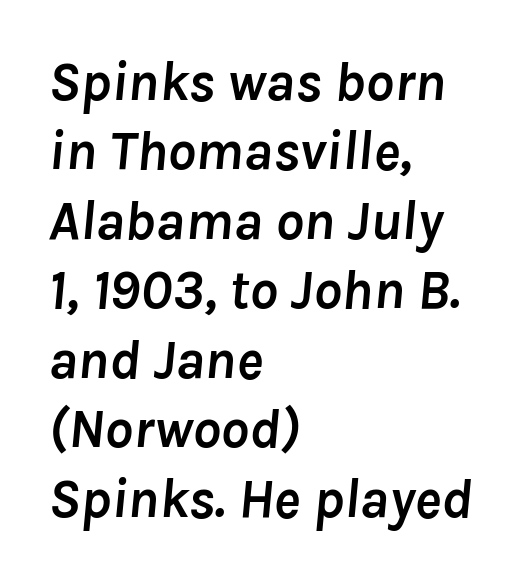
Q: Is the text bold? A: Yes.
Q: Is the text italic (slanted)? A: Yes, it leans right by about 8 degrees.
Q: Is the text underlined? A: No.
Q: How is the paragraph aligned? A: Left-aligned.
Q: Is the spacing between letters normal or unusually wide? A: Normal.
Q: Width (condensed, normal, or wide)? A: Normal.
Q: Stroke contrast? A: Low.
Q: x-height? A: Medium.
Q: Monospaced? A: No.
